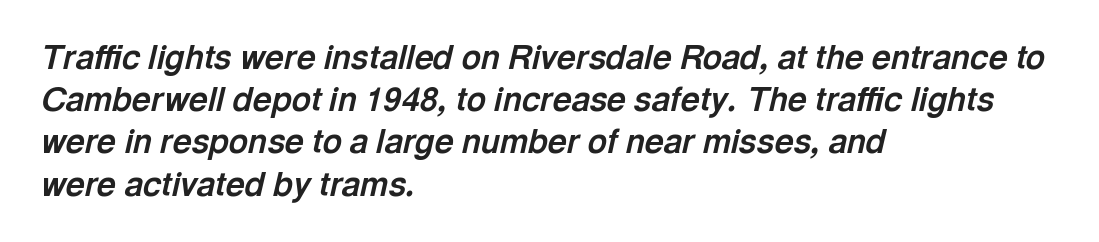
{"italic": "yes", "lean": "right", "slant_degrees": 13, "bold": "yes", "weight": "bold", "width": "normal", "x_height": "medium", "monospaced": "no", "underline": "no", "align": "left", "line_spacing": "normal", "line_spacing_ratio": 1.28, "letter_spacing": "normal", "letter_spacing_em": 0.0, "glyph_px": 33}
